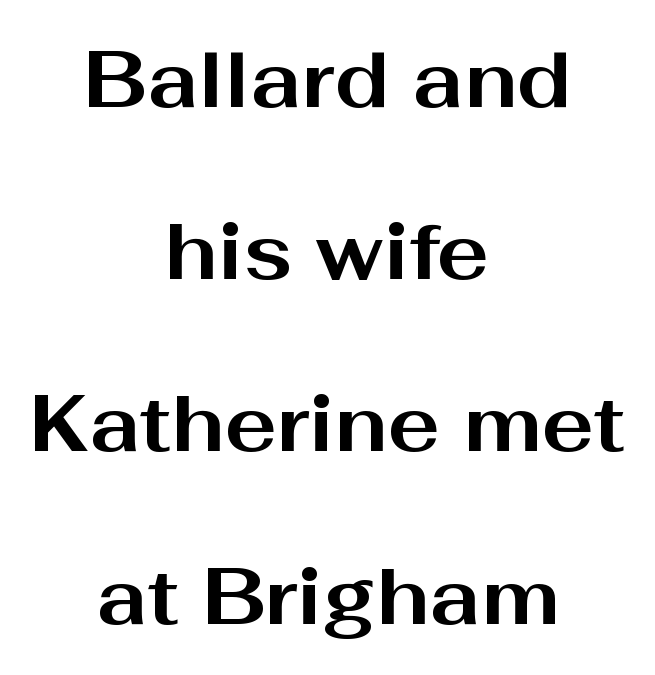
Q: Is the text bold? A: Yes.
Q: Is the text italic (slanted)? A: No, it is upright.
Q: Is the typeface a serif or a sans-serif typeface? A: Sans-serif.
Q: Is the text underlined? A: No.
Q: How is the paragraph aligned? A: Centered.
Q: Is the spacing between letters normal or unusually wide? A: Normal.
Q: Is the spacing between lines tight, normal or loose? A: Loose.
Q: Width (condensed, normal, or wide)? A: Wide.
Q: Stroke contrast? A: Medium.
Q: x-height? A: Medium.
Q: Monospaced? A: No.
